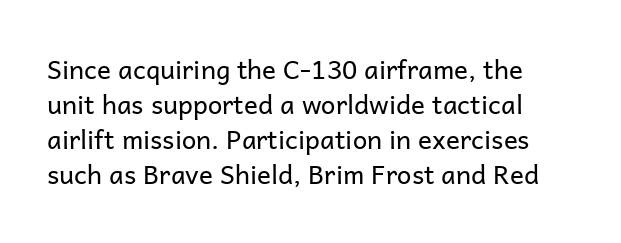
{"italic": "no", "bold": "no", "underline": "no", "line_spacing": "normal", "line_spacing_ratio": 1.35, "letter_spacing": "normal", "letter_spacing_em": 0.0, "glyph_px": 26}
